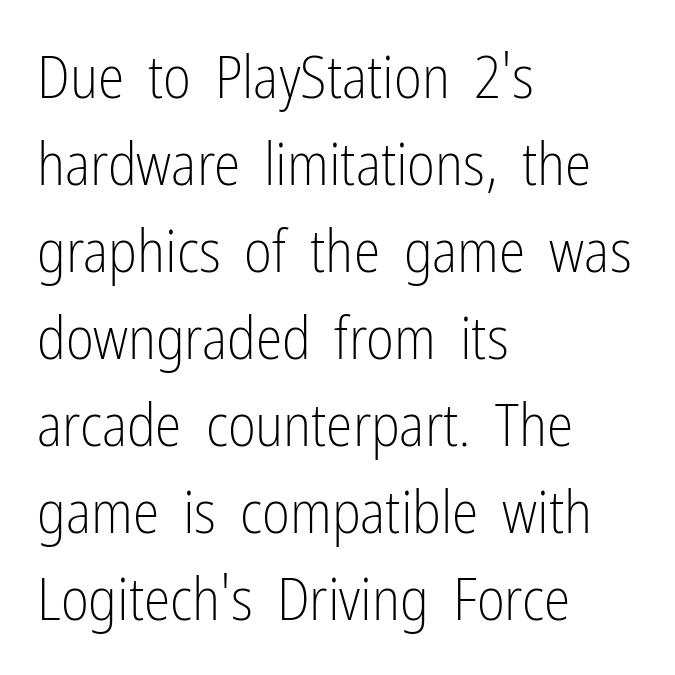
The image shows 60 px light, condensed sans-serif type, upright; set left-aligned, normal line spacing (1.45x), normal letter spacing, not underlined; low stroke contrast and a medium x-height.
